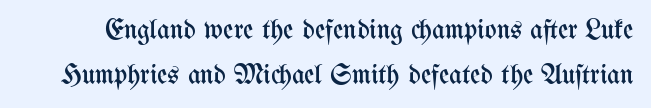
{"italic": "no", "bold": "no", "weight": "regular", "width": "condensed", "stroke_contrast": "medium", "x_height": "medium", "monospaced": "no", "underline": "no", "line_spacing": "normal", "line_spacing_ratio": 1.59, "letter_spacing": "normal", "letter_spacing_em": 0.0, "glyph_px": 28}
